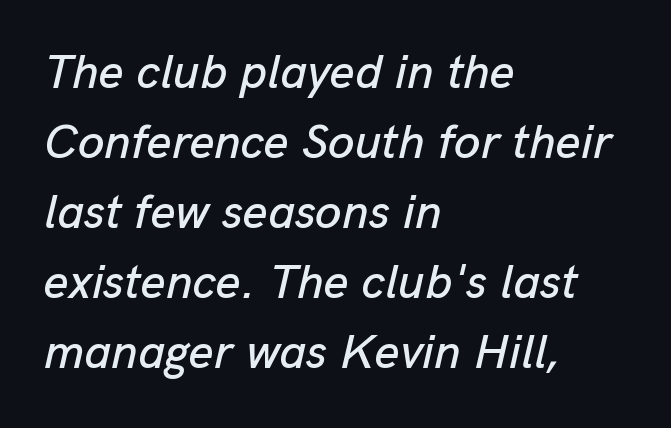
{"italic": "yes", "lean": "right", "slant_degrees": 13, "width": "normal", "stroke_contrast": "low", "x_height": "medium", "monospaced": "no", "underline": "no", "align": "left", "line_spacing": "normal", "line_spacing_ratio": 1.46, "letter_spacing": "normal", "letter_spacing_em": 0.0, "glyph_px": 48}
